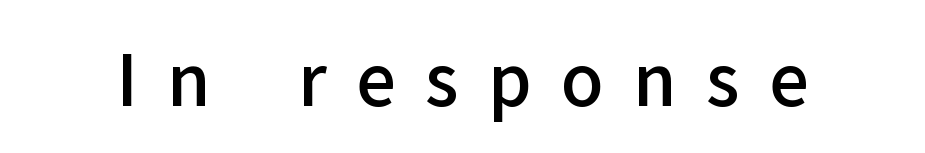
Q: Is the text bold? A: Semi-bold.
Q: Is the text italic (slanted)? A: No, it is upright.
Q: Is the typeface a serif or a sans-serif typeface? A: Sans-serif.
Q: Is the text underlined? A: No.
Q: Is the spacing between letters normal or unusually wide? A: Unusually wide.
Q: Width (condensed, normal, or wide)? A: Normal.
Q: Stroke contrast? A: Low.
Q: x-height? A: Medium.
Q: Monospaced? A: No.
